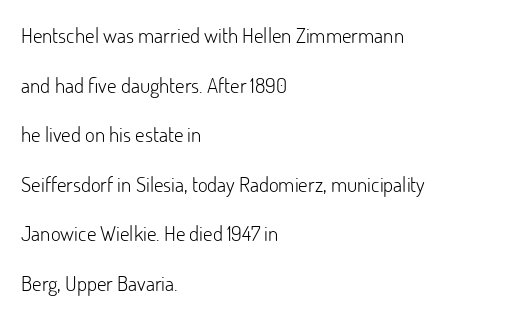
The image shows 21 px text type, upright; set left-aligned, loose line spacing (2.36x), normal letter spacing, not underlined.
